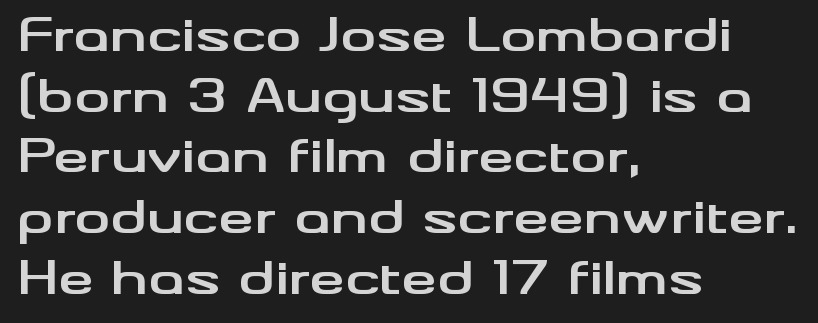
{"serif": "no", "italic": "no", "bold": "yes", "weight": "bold", "width": "wide", "stroke_contrast": "medium", "x_height": "small", "monospaced": "no", "underline": "no", "align": "left", "line_spacing": "normal", "line_spacing_ratio": 1.35, "letter_spacing": "normal", "letter_spacing_em": 0.0, "glyph_px": 45}
